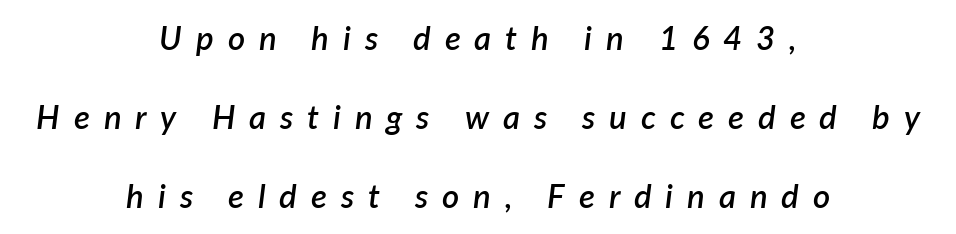
Looking at the ascenders, they clearly lean. Display-style spreading of the glyphs; the letterfit is very open. The passage shown is typed in a proportional face where columns would drift. Baseline-to-baseline distance is far greater than the letter height. Honestly, there is no underline to notice here at all. Stroke thickness is moderately raised; the sample reads as semibold.
